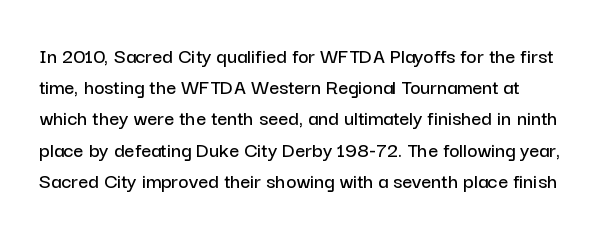
{"italic": "no", "underline": "no", "line_spacing": "normal", "line_spacing_ratio": 1.42, "letter_spacing": "normal", "letter_spacing_em": 0.0, "glyph_px": 22}
